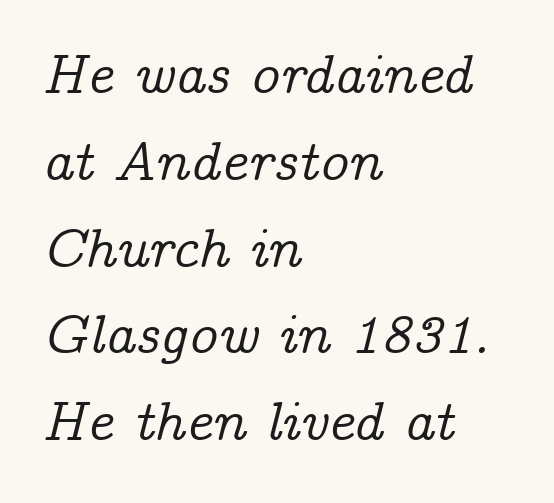
{"serif": "yes", "italic": "yes", "lean": "right", "slant_degrees": 14, "width": "normal", "stroke_contrast": "low", "x_height": "medium", "monospaced": "no", "underline": "no", "align": "left", "line_spacing": "normal", "line_spacing_ratio": 1.55, "letter_spacing": "normal", "letter_spacing_em": 0.0, "glyph_px": 56}
